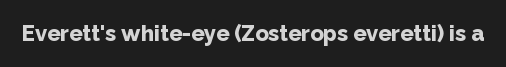
{"italic": "no", "bold": "yes", "underline": "no", "letter_spacing": "normal", "letter_spacing_em": 0.0, "glyph_px": 22}
